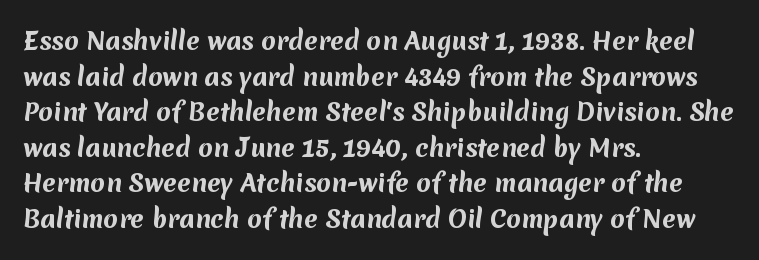
The image shows 24 px bold type; set left-aligned, normal line spacing (1.48x), normal letter spacing, not underlined.
